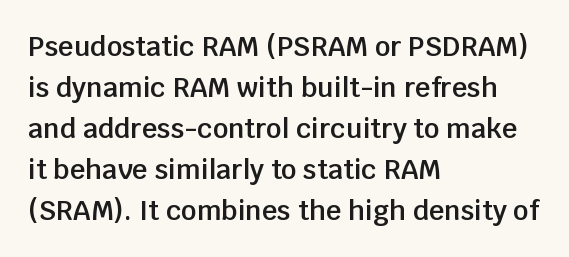
The image shows 27 px text type, upright; set left-aligned, normal line spacing (1.52x), normal letter spacing, not underlined.
